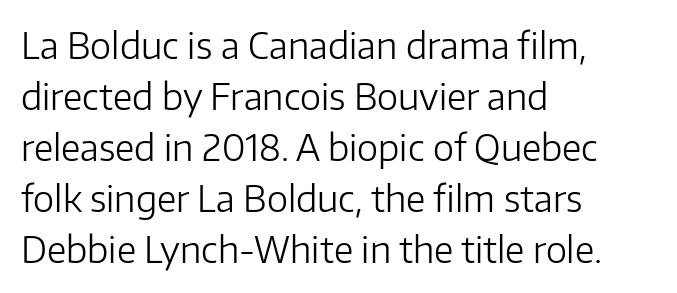
Q: Is the text bold? A: No.
Q: Is the text italic (slanted)? A: No, it is upright.
Q: Is the typeface a serif or a sans-serif typeface? A: Sans-serif.
Q: Is the text underlined? A: No.
Q: How is the paragraph aligned? A: Left-aligned.
Q: Is the spacing between letters normal or unusually wide? A: Normal.
Q: Is the spacing between lines tight, normal or loose? A: Normal.
Q: Width (condensed, normal, or wide)? A: Normal.
Q: Stroke contrast? A: Low.
Q: x-height? A: Medium.
Q: Monospaced? A: No.
